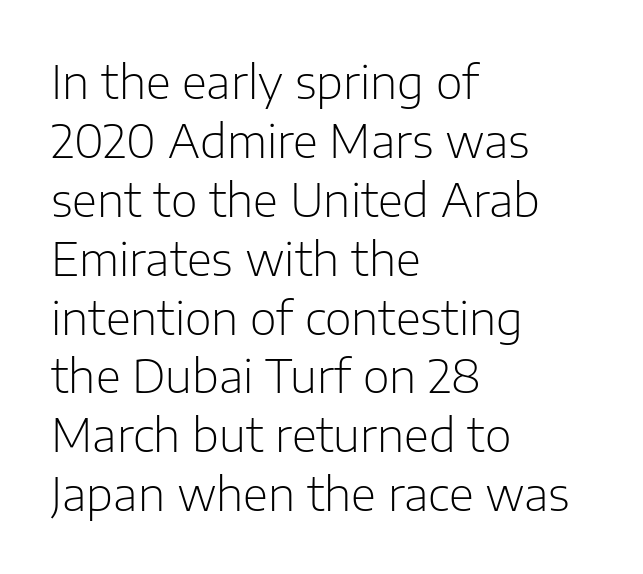
{"serif": "no", "italic": "no", "bold": "no", "weight": "light", "width": "normal", "stroke_contrast": "low", "x_height": "medium", "monospaced": "no", "underline": "no", "align": "left", "line_spacing": "normal", "line_spacing_ratio": 1.28, "letter_spacing": "normal", "letter_spacing_em": 0.0, "glyph_px": 46}
